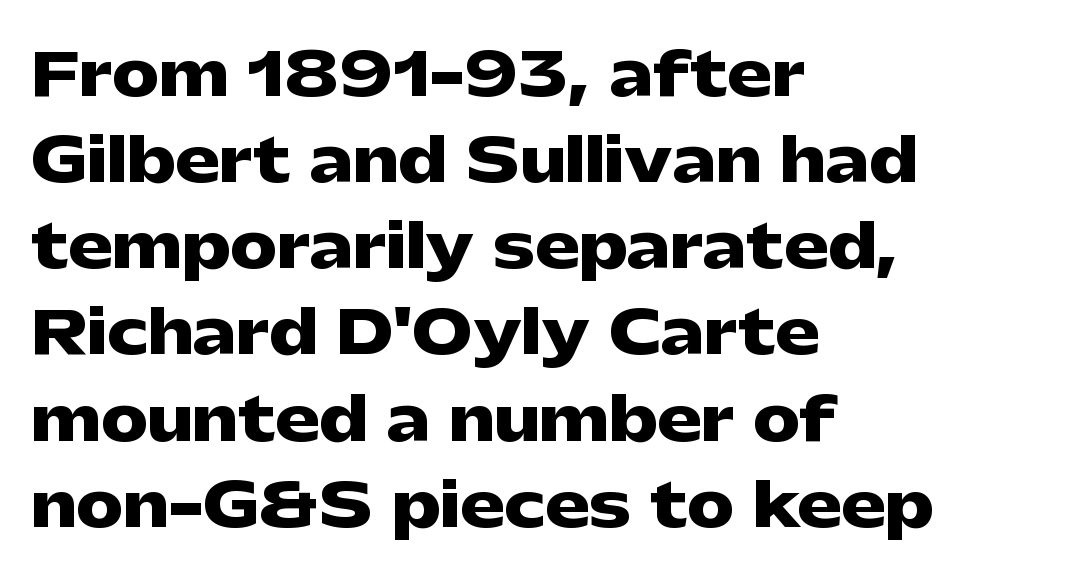
{"serif": "no", "italic": "no", "bold": "yes", "weight": "heavy", "width": "wide", "stroke_contrast": "low", "x_height": "medium", "monospaced": "no", "underline": "no", "align": "left", "line_spacing": "normal", "line_spacing_ratio": 1.46, "letter_spacing": "normal", "letter_spacing_em": 0.0, "glyph_px": 59}
